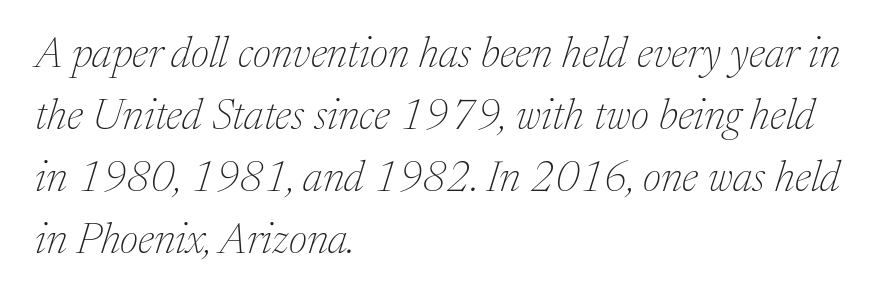
Note: serifs present on the glyphs. Heaviness? Minimal to ordinary, like unemphasized prose. Character widths vary here, with narrow letters taking less room than wide ones. This rendering leaves character spacing at its baseline value.
